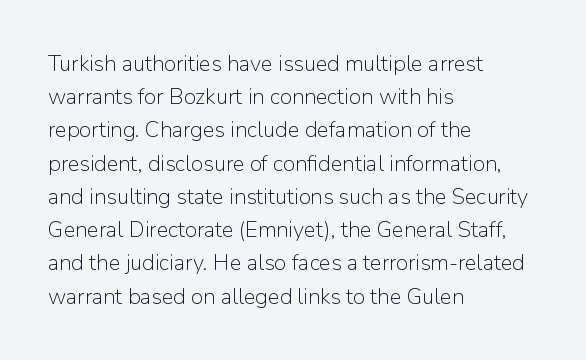
The image shows 22 px text type, upright; set left-aligned, normal line spacing (1.51x), normal letter spacing, not underlined.
